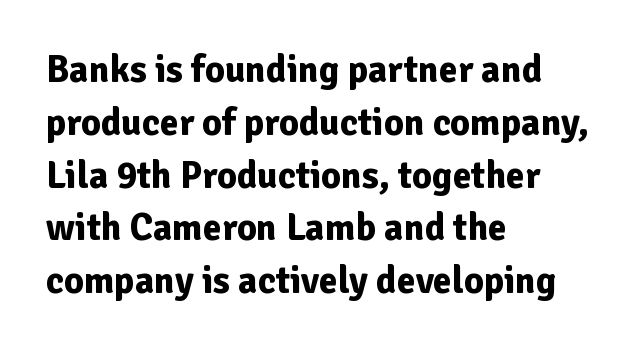
{"serif": "no", "italic": "no", "bold": "yes", "weight": "bold", "width": "normal", "stroke_contrast": "low", "x_height": "medium", "monospaced": "no", "underline": "no", "align": "left", "line_spacing": "normal", "line_spacing_ratio": 1.39, "letter_spacing": "normal", "letter_spacing_em": 0.0, "glyph_px": 38}
